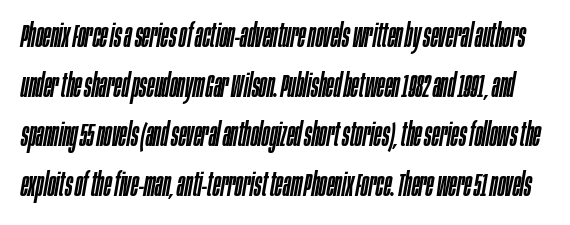
This sample has the flowing, uneven cadence of proportional lettering. Look at the tracking — it's just the regular setting, nothing added. Leading: standard. Quick note: italic. Clear beneath every line of the passage.
